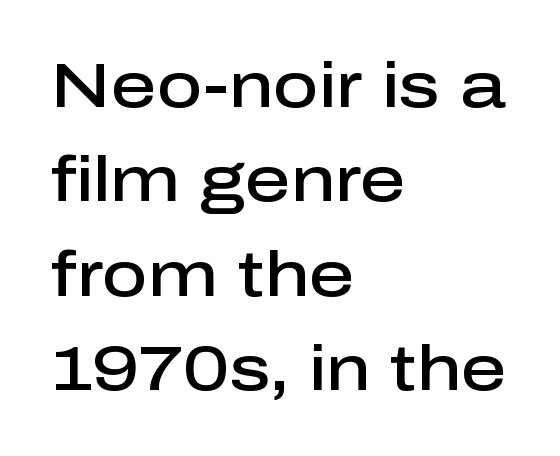
{"serif": "no", "italic": "no", "bold": "semi", "weight": "semibold", "width": "normal", "stroke_contrast": "low", "x_height": "medium", "monospaced": "no", "underline": "no", "align": "left", "line_spacing": "normal", "line_spacing_ratio": 1.5, "letter_spacing": "normal", "letter_spacing_em": 0.0, "glyph_px": 63}
